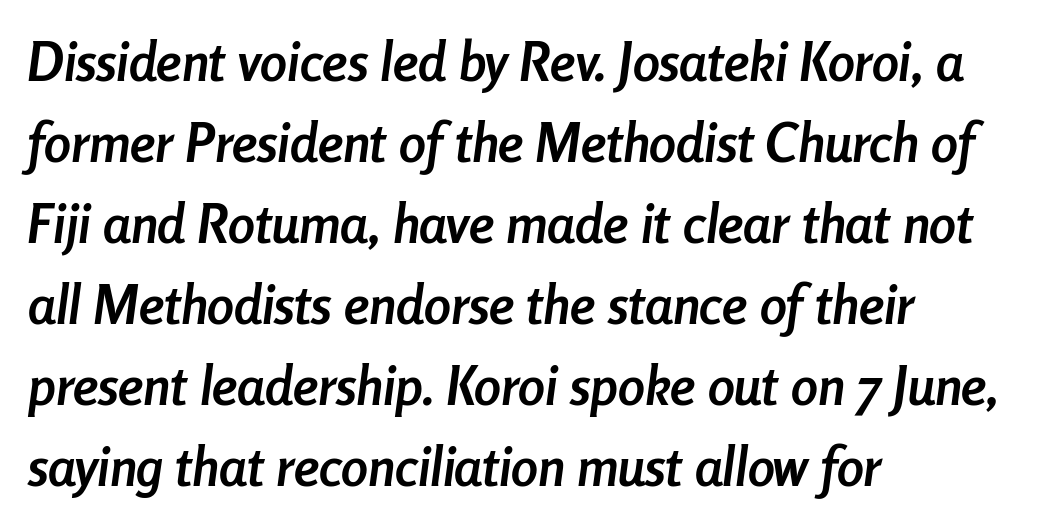
The image shows 54 px semibold, condensed type, italic (leaning right); set left-aligned, normal line spacing (1.5x), normal letter spacing, not underlined; low stroke contrast and a medium x-height.
